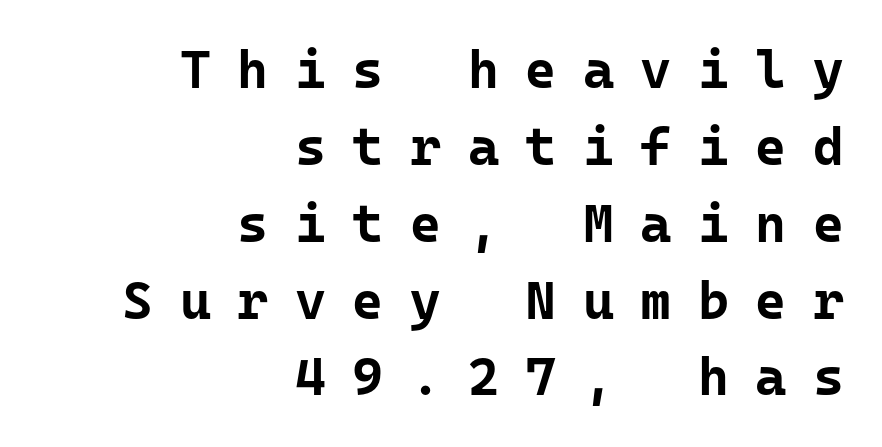
These lines sit exactly where default settings would place them. A student would call this right alignment; a typographer would say flush right, rag left. No word sits above an underline. The strokes are fattened all the way to bold.
